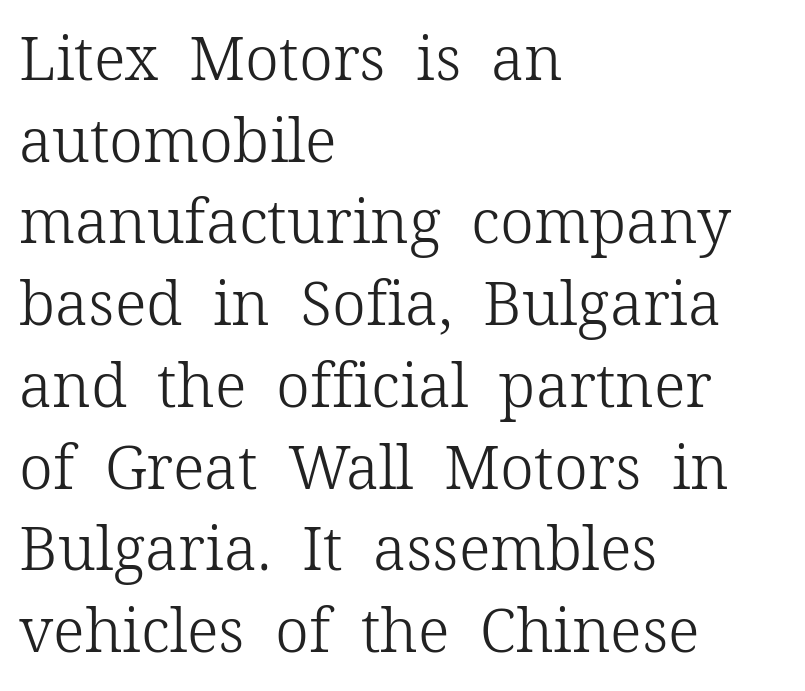
You could call the tracking neutral — neither tight nor loose. A typesetter would call this proportional, since set widths differ per character. Do the letters lean? They stand straight. Has an underline been added? It has not.
